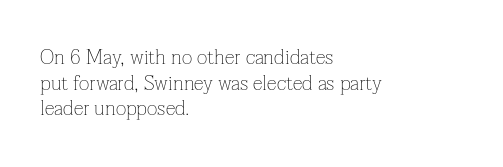
Q: Is the text bold? A: No.
Q: Is the text italic (slanted)? A: No, it is upright.
Q: Is the text underlined? A: No.
Q: How is the paragraph aligned? A: Left-aligned.
Q: Is the spacing between letters normal or unusually wide? A: Normal.
Q: Is the spacing between lines tight, normal or loose? A: Normal.
